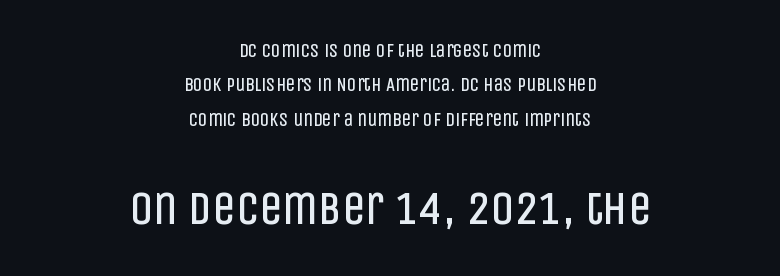
Q: Is the text bold? A: No.
Q: Is the text italic (slanted)? A: No, it is upright.
Q: Is the typeface a serif or a sans-serif typeface? A: Sans-serif.
Q: Is the text underlined? A: No.
Q: How is the paragraph aligned? A: Centered.
Q: Is the spacing between letters normal or unusually wide? A: Normal.
Q: Which block of text is set in a larger size, the first (top) or the second (bottom)? A: The second (bottom) one.
Q: Width (condensed, normal, or wide)? A: Condensed.
Q: Stroke contrast? A: Low.
Q: x-height? A: Large.
Q: Monospaced? A: No.
